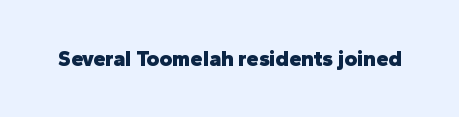
Short note: letters normally spaced. Words float on clear page, feet unadorned. The letters stand upright; this is a roman face. Heavy, bold letterforms.
